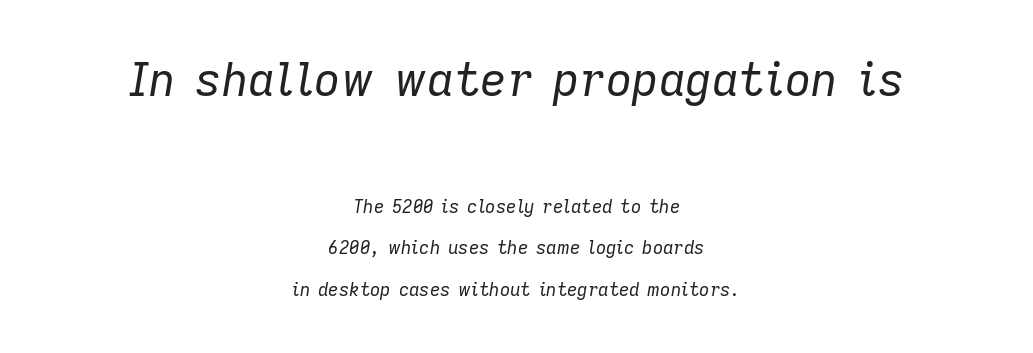
The image shows 46 px regular-weight type, italic (leaning right); set centered, loose line spacing (2.32x), normal letter spacing, not underlined; the first (top) block is 2.56x larger; low stroke contrast and a medium x-height.
